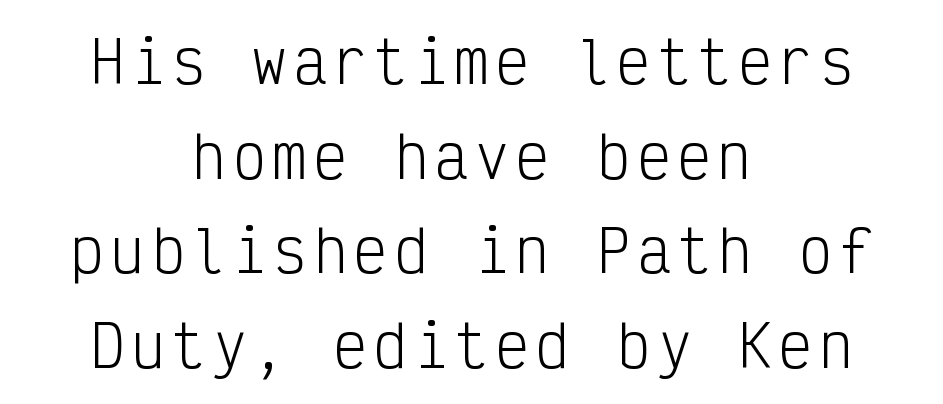
{"serif": "no", "italic": "no", "bold": "no", "weight": "light", "width": "condensed", "stroke_contrast": "low", "x_height": "medium", "monospaced": "yes", "underline": "no", "align": "center", "line_spacing": "normal", "line_spacing_ratio": 1.66, "glyph_px": 57}
